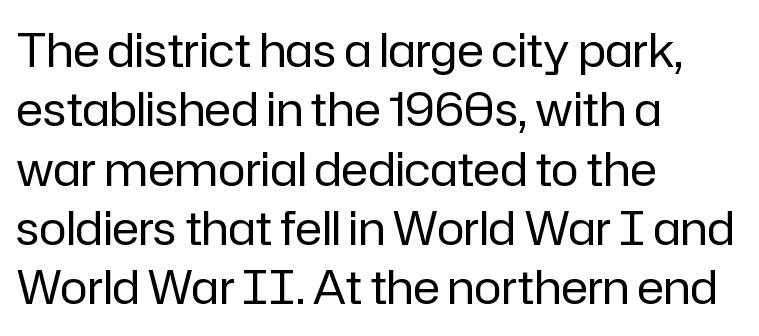
The image shows 46 px regular-weight sans-serif type, upright; set left-aligned, normal line spacing (1.29x), normal letter spacing, not underlined; low stroke contrast and a medium x-height.
